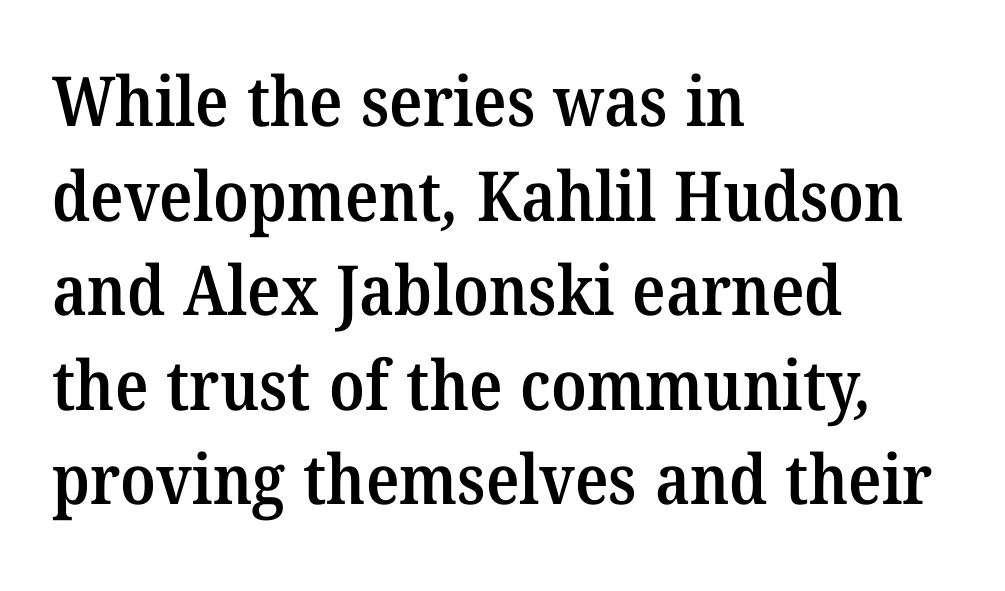
Which margin do the lines hug? The left one — the right edge is uneven. This rendering features lettering with no underline. What kind of face is this? One with serifs. Honestly, the row spacing looks completely unremarkable. Think of a printed novel: that variable character pitch is what you see here. The line texture is even and compact thanks to regular tracking.
